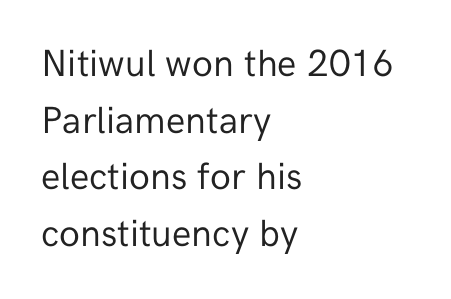
Q: Is the text bold? A: No.
Q: Is the text italic (slanted)? A: No, it is upright.
Q: Is the typeface a serif or a sans-serif typeface? A: Sans-serif.
Q: Is the text underlined? A: No.
Q: How is the paragraph aligned? A: Left-aligned.
Q: Is the spacing between letters normal or unusually wide? A: Normal.
Q: Is the spacing between lines tight, normal or loose? A: Normal.
Q: Width (condensed, normal, or wide)? A: Normal.
Q: Stroke contrast? A: Low.
Q: x-height? A: Medium.
Q: Monospaced? A: No.
